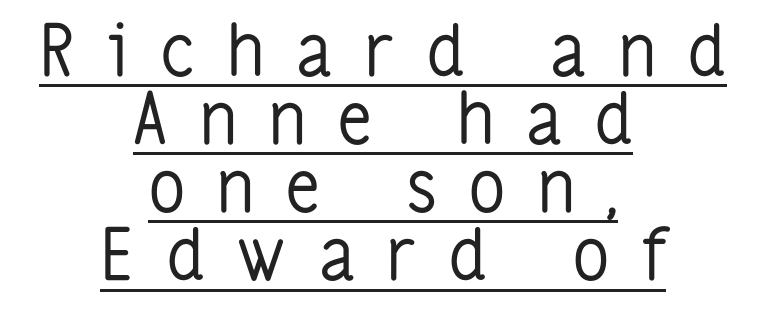
{"serif": "no", "italic": "no", "bold": "no", "weight": "regular", "width": "condensed", "stroke_contrast": "low", "x_height": "medium", "monospaced": "no", "underline": "yes", "align": "center", "line_spacing": "tight", "line_spacing_ratio": 0.96, "letter_spacing": "wide", "letter_spacing_em": 0.46, "glyph_px": 71}
